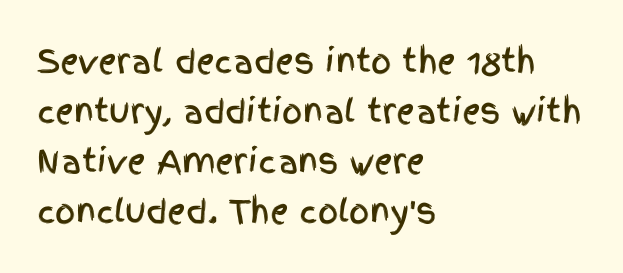
Which margin do the lines hug? The left one — the right edge is uneven. Tracking here is standard; glyphs follow each other at the usual distance. Do the letters lean? They stand straight. Think of a printed novel: that variable character pitch is what you see here. The rows are spaced the way most documents space them. The zone under the glyphs is completely vacant.
